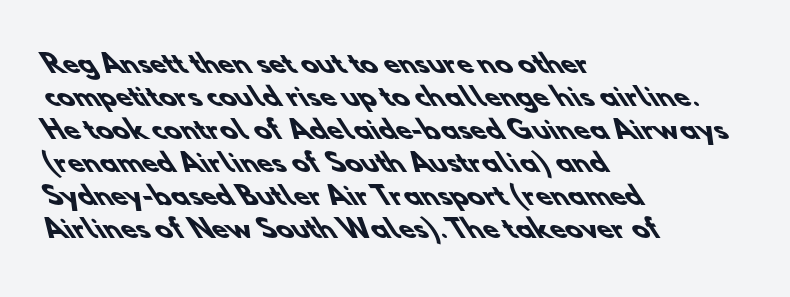
Q: Is the text bold? A: Yes.
Q: Is the text underlined? A: No.
Q: How is the paragraph aligned? A: Left-aligned.
Q: Is the spacing between letters normal or unusually wide? A: Normal.
Q: Is the spacing between lines tight, normal or loose? A: Normal.
